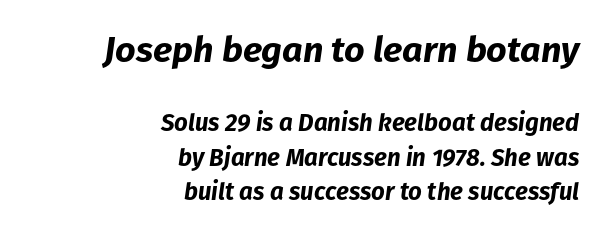
Q: Is the text bold? A: Yes.
Q: Is the text italic (slanted)? A: Yes, it leans right by about 8 degrees.
Q: Is the text underlined? A: No.
Q: How is the paragraph aligned? A: Right-aligned.
Q: Is the spacing between letters normal or unusually wide? A: Normal.
Q: Is the spacing between lines tight, normal or loose? A: Normal.
Q: Which block of text is set in a larger size, the first (top) or the second (bottom)? A: The first (top) one.
Q: Width (condensed, normal, or wide)? A: Normal.
Q: Stroke contrast? A: Low.
Q: x-height? A: Medium.
Q: Monospaced? A: No.
